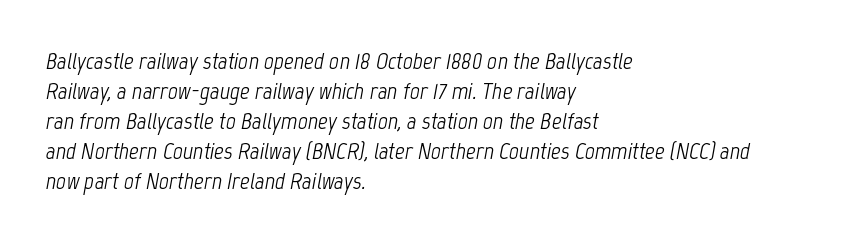
The image shows 24 px text type, italic (leaning right); set left-aligned, normal line spacing (1.25x), normal letter spacing, not underlined.
